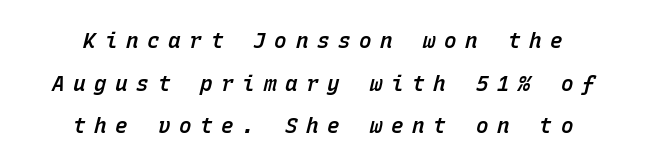
As a designer I'd log this as weight 600, semibold. Loosely led — the rows are spread out. Letter spacing: wide. The space beneath each line is pristine and unruled. The passage is arranged like a title page — every line centered.
